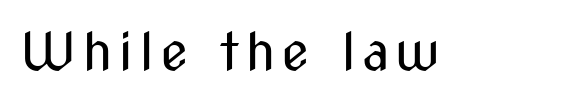
{"serif": "no", "italic": "no", "bold": "no", "weight": "regular", "width": "condensed", "stroke_contrast": "medium", "x_height": "medium", "monospaced": "no", "underline": "no", "glyph_px": 52}
